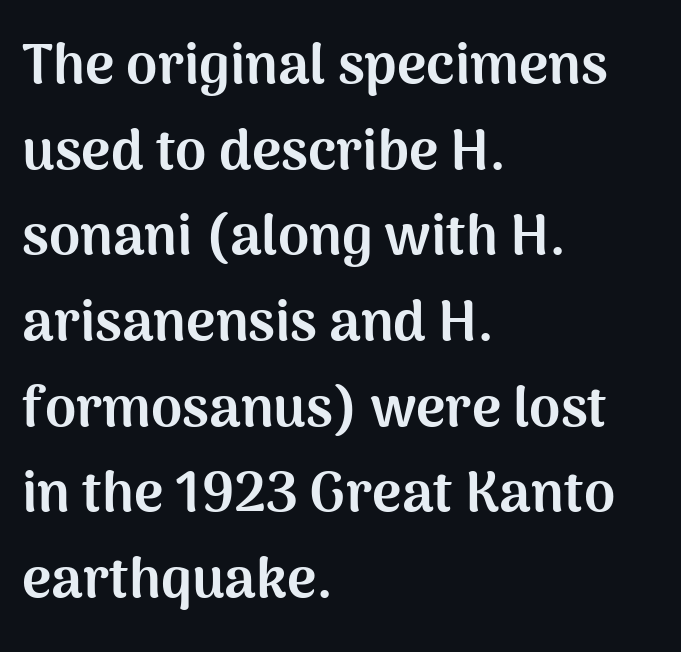
The image shows 56 px bold sans-serif type, upright; set left-aligned, normal line spacing (1.53x), normal letter spacing, not underlined; medium stroke contrast and a medium x-height.
